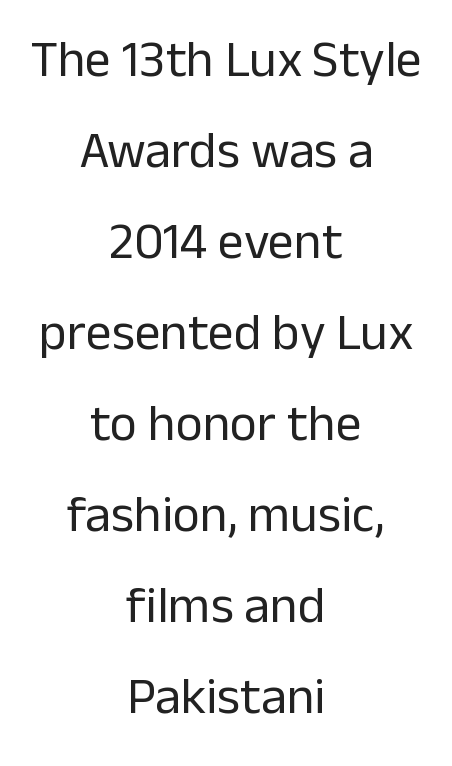
Q: Is the text bold? A: No.
Q: Is the text italic (slanted)? A: No, it is upright.
Q: Is the typeface a serif or a sans-serif typeface? A: Sans-serif.
Q: Is the text underlined? A: No.
Q: How is the paragraph aligned? A: Centered.
Q: Is the spacing between letters normal or unusually wide? A: Normal.
Q: Width (condensed, normal, or wide)? A: Normal.
Q: Stroke contrast? A: Low.
Q: x-height? A: Medium.
Q: Monospaced? A: No.
